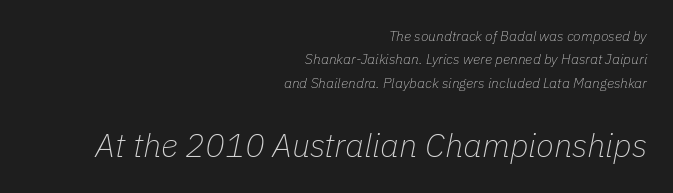
Q: Is the text bold? A: No.
Q: Is the text italic (slanted)? A: Yes, it leans right by about 11 degrees.
Q: Is the text underlined? A: No.
Q: How is the paragraph aligned? A: Right-aligned.
Q: Is the spacing between letters normal or unusually wide? A: Normal.
Q: Is the spacing between lines tight, normal or loose? A: Normal.
Q: Which block of text is set in a larger size, the first (top) or the second (bottom)? A: The second (bottom) one.
Q: Width (condensed, normal, or wide)? A: Normal.
Q: Stroke contrast? A: Low.
Q: x-height? A: Medium.
Q: Monospaced? A: No.
